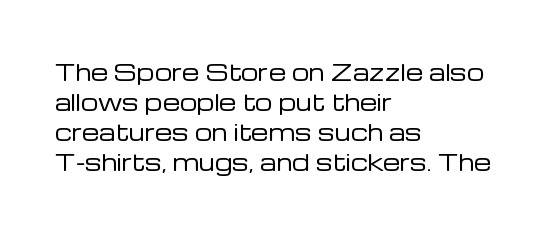
Q: Is the text bold? A: No.
Q: Is the text italic (slanted)? A: No, it is upright.
Q: Is the text underlined? A: No.
Q: How is the paragraph aligned? A: Left-aligned.
Q: Is the spacing between letters normal or unusually wide? A: Normal.
Q: Is the spacing between lines tight, normal or loose? A: Normal.
